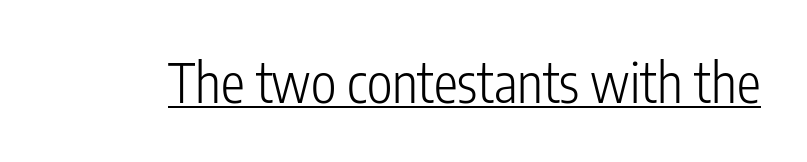
{"serif": "no", "italic": "no", "bold": "no", "weight": "light", "width": "condensed", "stroke_contrast": "low", "x_height": "medium", "monospaced": "no", "underline": "yes", "letter_spacing": "normal", "letter_spacing_em": 0.0, "glyph_px": 54}
